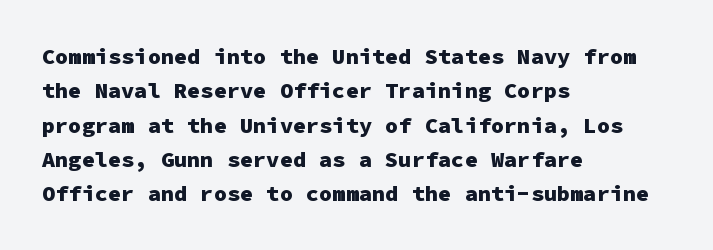
Upright lettering throughout. Just letters on the line, the space beneath them empty. The vertical gap from one line to the next is medium. Strong, thick strokes mark this as bold type. Short and long lines alike share a common starting point at left.
